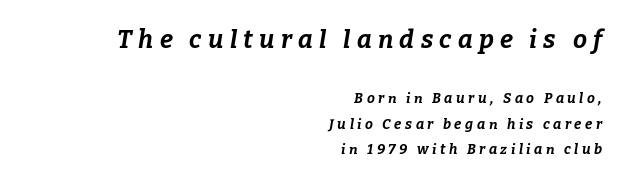
The image shows 25 px bold type, italic (leaning right); set right-aligned, line spacing 1.81x, unusually wide letter spacing (+0.25 em), not underlined; the first (top) block is 1.79x larger.
